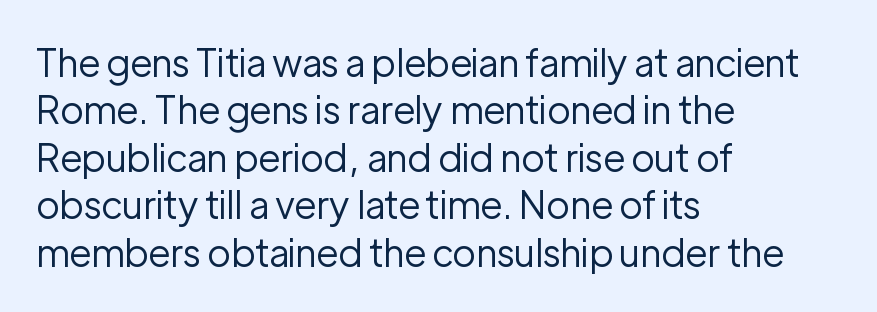
The image shows 38 px regular-weight sans-serif type, upright; set left-aligned, normal line spacing (1.25x), normal letter spacing, not underlined; low stroke contrast and a medium x-height.
